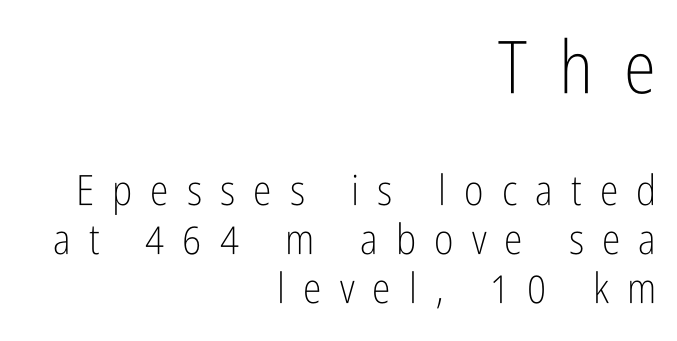
{"serif": "no", "italic": "no", "bold": "no", "weight": "light", "width": "condensed", "stroke_contrast": "low", "x_height": "medium", "monospaced": "no", "underline": "no", "align": "right", "line_spacing_ratio": 1.16, "letter_spacing": "wide", "letter_spacing_em": 0.43, "larger_block": "first", "size_ratio": 1.74, "glyph_px": 73}
